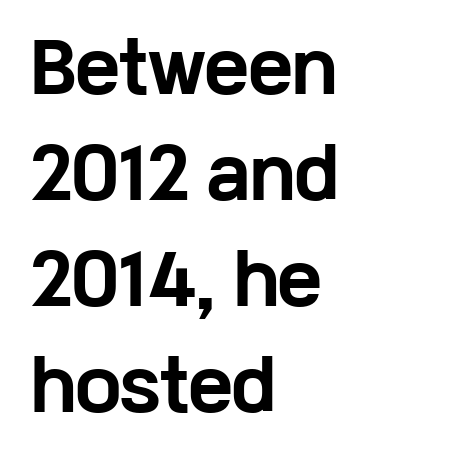
{"serif": "no", "italic": "no", "bold": "yes", "weight": "bold", "width": "wide", "stroke_contrast": "low", "x_height": "medium", "monospaced": "no", "underline": "no", "align": "left", "line_spacing": "normal", "line_spacing_ratio": 1.58, "letter_spacing": "normal", "letter_spacing_em": 0.0, "glyph_px": 67}
